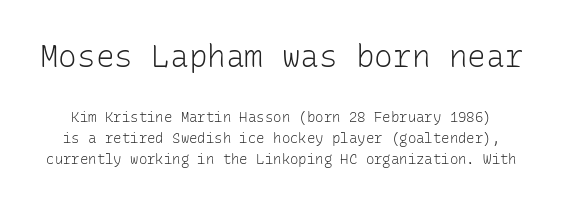
The image shows 31 px light sans-serif type, upright, monospaced; set normal line spacing (1.5x), normal letter spacing, not underlined; the first (top) block is 2.21x larger; low stroke contrast and a medium x-height.
